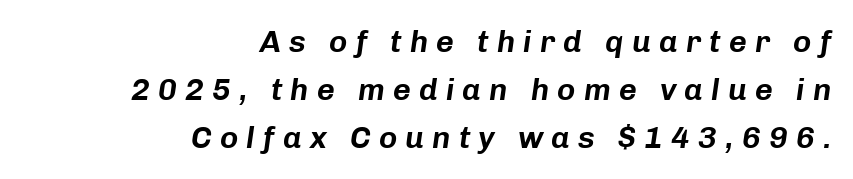
Q: Is the text italic (slanted)? A: Yes, it leans right by about 8 degrees.
Q: Is the text underlined? A: No.
Q: How is the paragraph aligned? A: Right-aligned.
Q: Is the spacing between letters normal or unusually wide? A: Unusually wide.
Q: Is the spacing between lines tight, normal or loose? A: Normal.
Q: Width (condensed, normal, or wide)? A: Normal.
Q: Stroke contrast? A: Low.
Q: x-height? A: Medium.
Q: Monospaced? A: No.
